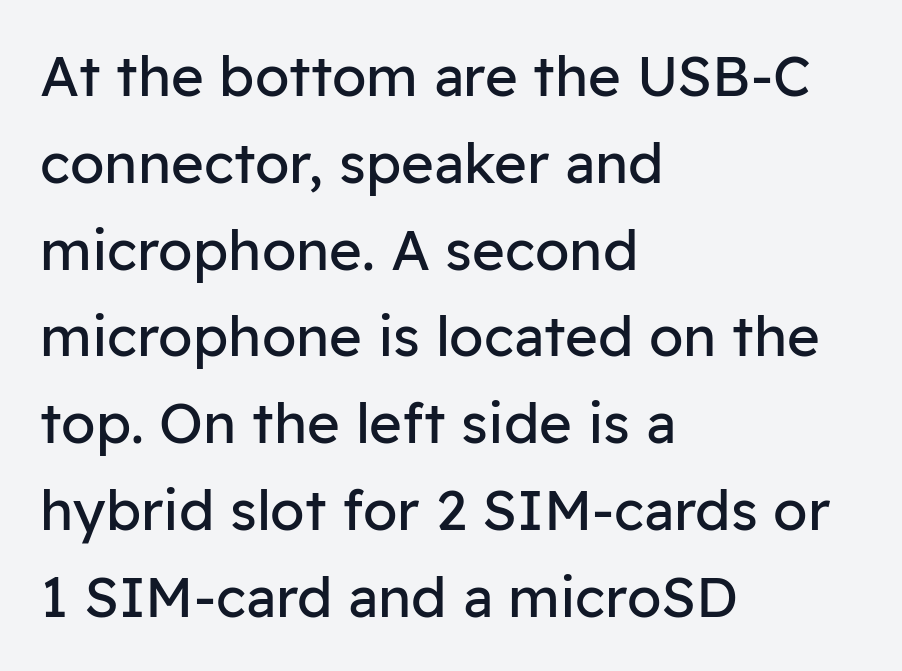
Rendered with straight, roman letterforms. Words appear dense and cohesive because spacing is normal. The space directly below the letters is spotless. The type family on display is of the sans-serif kind.
